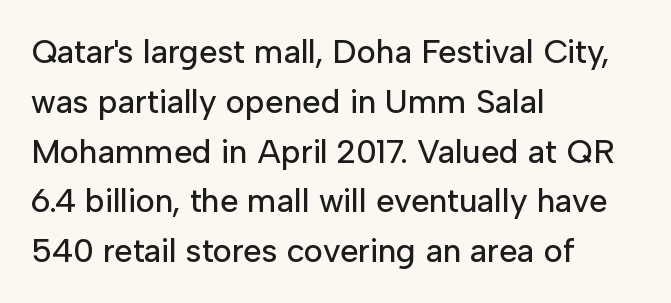
{"serif": "no", "italic": "no", "width": "normal", "stroke_contrast": "low", "x_height": "medium", "monospaced": "no", "underline": "no", "align": "left", "line_spacing": "normal", "line_spacing_ratio": 1.51, "letter_spacing": "normal", "letter_spacing_em": 0.0, "glyph_px": 33}
